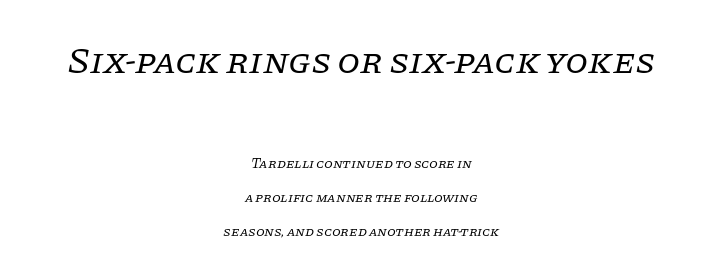
{"serif": "yes", "italic": "yes", "lean": "right", "slant_degrees": 11, "bold": "no", "weight": "regular", "width": "normal", "stroke_contrast": "low", "x_height": "large", "monospaced": "no", "underline": "no", "align": "center", "line_spacing": "loose", "line_spacing_ratio": 2.46, "letter_spacing": "normal", "letter_spacing_em": 0.0, "larger_block": "first", "size_ratio": 2.64, "glyph_px": 37}
